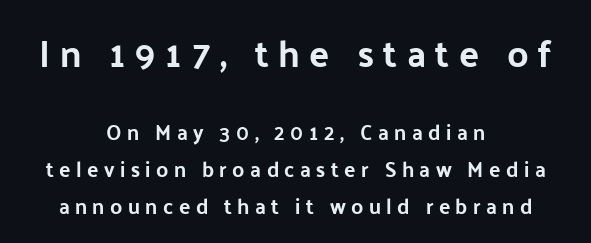
Q: Is the text bold? A: Yes.
Q: Is the text italic (slanted)? A: No, it is upright.
Q: Is the typeface a serif or a sans-serif typeface? A: Sans-serif.
Q: Is the text underlined? A: No.
Q: How is the paragraph aligned? A: Centered.
Q: Is the spacing between letters normal or unusually wide? A: Unusually wide.
Q: Which block of text is set in a larger size, the first (top) or the second (bottom)? A: The first (top) one.
Q: Width (condensed, normal, or wide)? A: Normal.
Q: Stroke contrast? A: Low.
Q: x-height? A: Medium.
Q: Monospaced? A: No.
